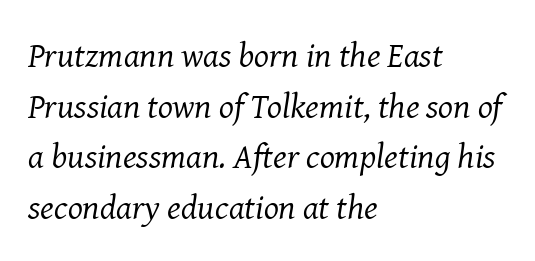
Q: Is the text bold? A: No.
Q: Is the text italic (slanted)? A: Yes, it leans right by about 8 degrees.
Q: Is the typeface a serif or a sans-serif typeface? A: Serif.
Q: Is the text underlined? A: No.
Q: How is the paragraph aligned? A: Left-aligned.
Q: Is the spacing between letters normal or unusually wide? A: Normal.
Q: Is the spacing between lines tight, normal or loose? A: Normal.
Q: Width (condensed, normal, or wide)? A: Normal.
Q: Stroke contrast? A: Medium.
Q: x-height? A: Medium.
Q: Monospaced? A: No.
